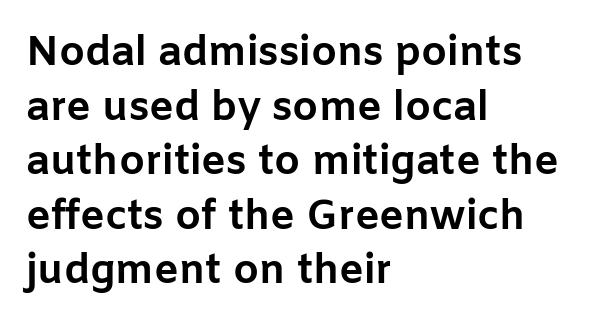
The image shows 41 px bold sans-serif type, upright; set left-aligned, normal line spacing (1.33x), normal letter spacing, not underlined; low stroke contrast and a medium x-height.
